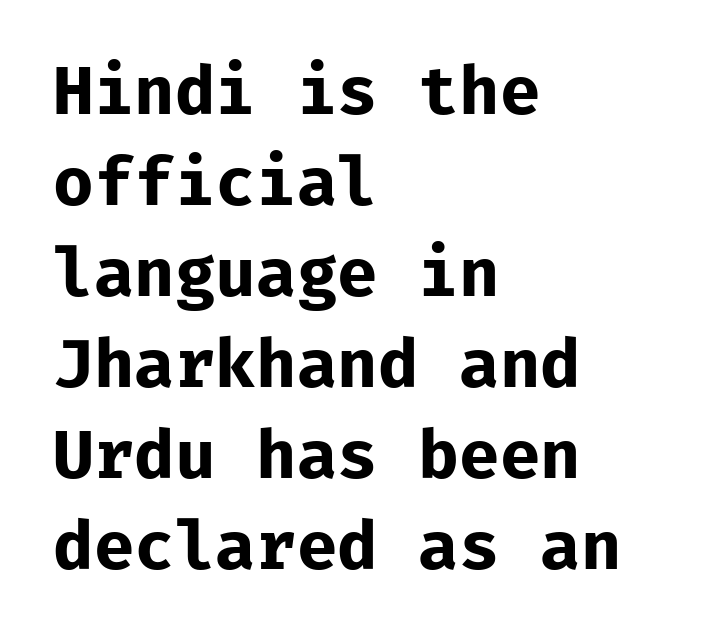
Q: Is the text bold? A: Yes.
Q: Is the text italic (slanted)? A: No, it is upright.
Q: Is the typeface a serif or a sans-serif typeface? A: Sans-serif.
Q: Is the text underlined? A: No.
Q: How is the paragraph aligned? A: Left-aligned.
Q: Is the spacing between letters normal or unusually wide? A: Normal.
Q: Is the spacing between lines tight, normal or loose? A: Normal.
Q: Width (condensed, normal, or wide)? A: Normal.
Q: Stroke contrast? A: Low.
Q: x-height? A: Medium.
Q: Monospaced? A: Yes.
